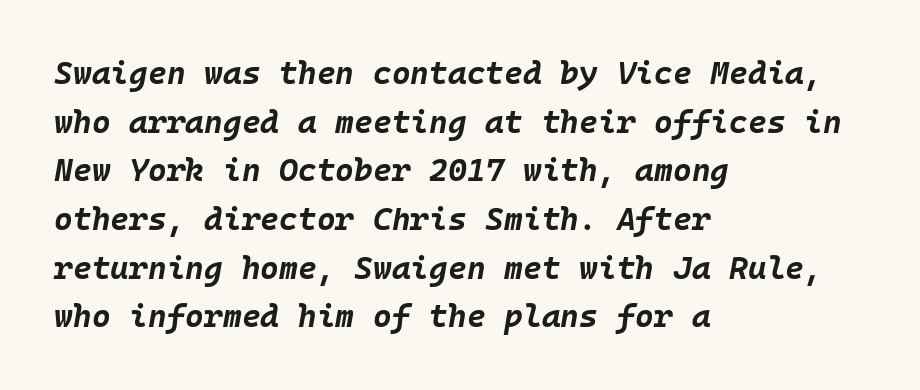
Q: Is the text bold? A: Yes.
Q: Is the text italic (slanted)? A: Yes, it leans right by about 10 degrees.
Q: Is the text underlined? A: No.
Q: How is the paragraph aligned? A: Left-aligned.
Q: Is the spacing between letters normal or unusually wide? A: Normal.
Q: Is the spacing between lines tight, normal or loose? A: Normal.
Q: Width (condensed, normal, or wide)? A: Normal.
Q: Stroke contrast? A: Low.
Q: x-height? A: Large.
Q: Monospaced? A: Yes.
